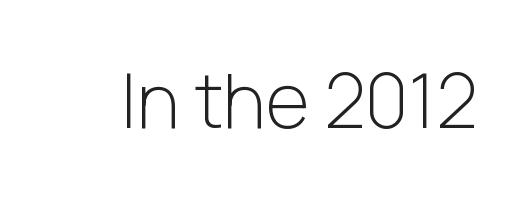
Q: Is the text bold? A: No.
Q: Is the text italic (slanted)? A: No, it is upright.
Q: Is the typeface a serif or a sans-serif typeface? A: Sans-serif.
Q: Is the text underlined? A: No.
Q: Is the spacing between letters normal or unusually wide? A: Normal.
Q: Width (condensed, normal, or wide)? A: Normal.
Q: Stroke contrast? A: Low.
Q: x-height? A: Medium.
Q: Monospaced? A: No.
